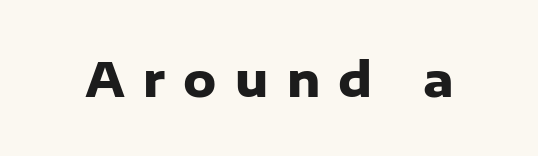
{"serif": "no", "italic": "no", "bold": "yes", "weight": "heavy", "width": "normal", "stroke_contrast": "low", "x_height": "medium", "monospaced": "no", "underline": "no", "letter_spacing": "wide", "letter_spacing_em": 0.39, "glyph_px": 47}
